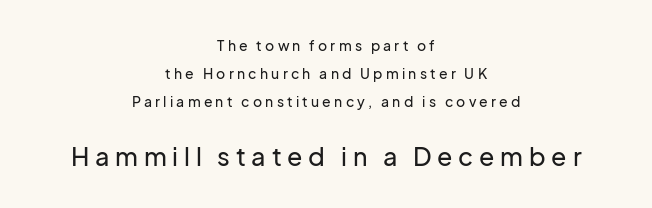
The image shows 25 px text type, upright; set centered, loose line spacing (2.0x), unusually wide letter spacing (+0.23 em), not underlined; the second (bottom) block is 1.79x larger.
